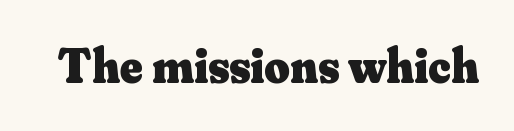
{"serif": "yes", "italic": "no", "bold": "yes", "weight": "heavy", "width": "normal", "stroke_contrast": "medium", "x_height": "small", "monospaced": "no", "underline": "no", "letter_spacing": "normal", "letter_spacing_em": 0.0, "glyph_px": 49}
